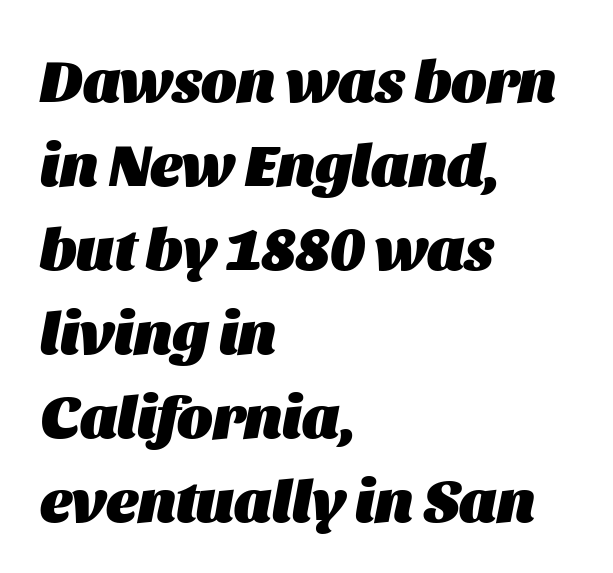
The image shows 60 px heavy type, italic (leaning right); set left-aligned, normal line spacing (1.4x), normal letter spacing, not underlined; medium stroke contrast and a large x-height.
